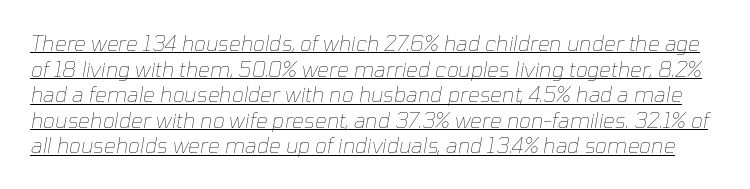
{"italic": "yes", "lean": "right", "slant_degrees": 10, "bold": "no", "underline": "yes", "line_spacing_ratio": 1.22, "letter_spacing": "normal", "letter_spacing_em": 0.0, "glyph_px": 21}
